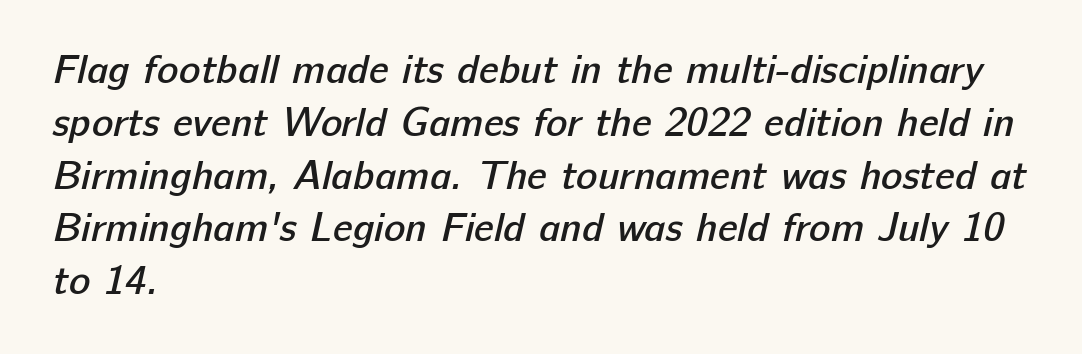
Casual observation: everything's shoved over to the left. Font category for this specimen: sans-serif. The space between consecutive lines is moderate. A typesetter would call this proportional, since set widths differ per character.
